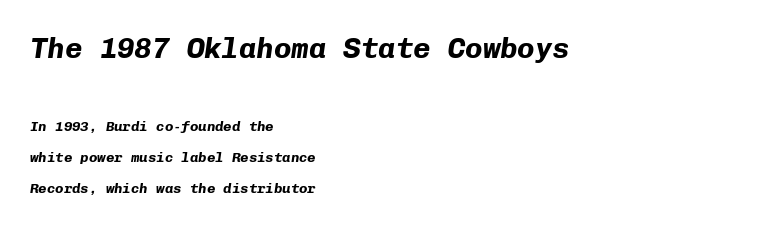
The image shows 29 px bold type, italic (leaning right), monospaced; set left-aligned, loose line spacing (2.21x), normal letter spacing, not underlined; the first (top) block is 2.07x larger; low stroke contrast and a medium x-height.
